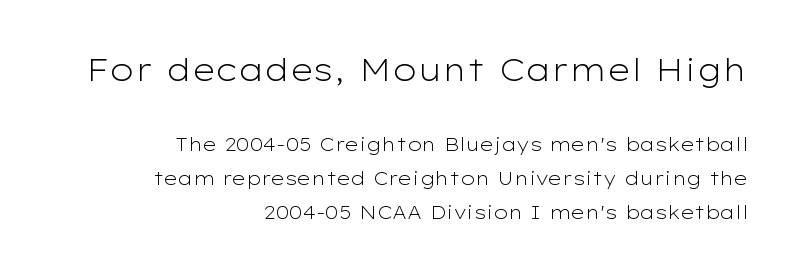
Unlike italic type, these characters show no tilt at all. The rendering shrinks the type as you move from the upper chunk to the lower. The rendering uses natural spacing where letterforms have individual widths. Check the space under the baseline: it is left empty.
